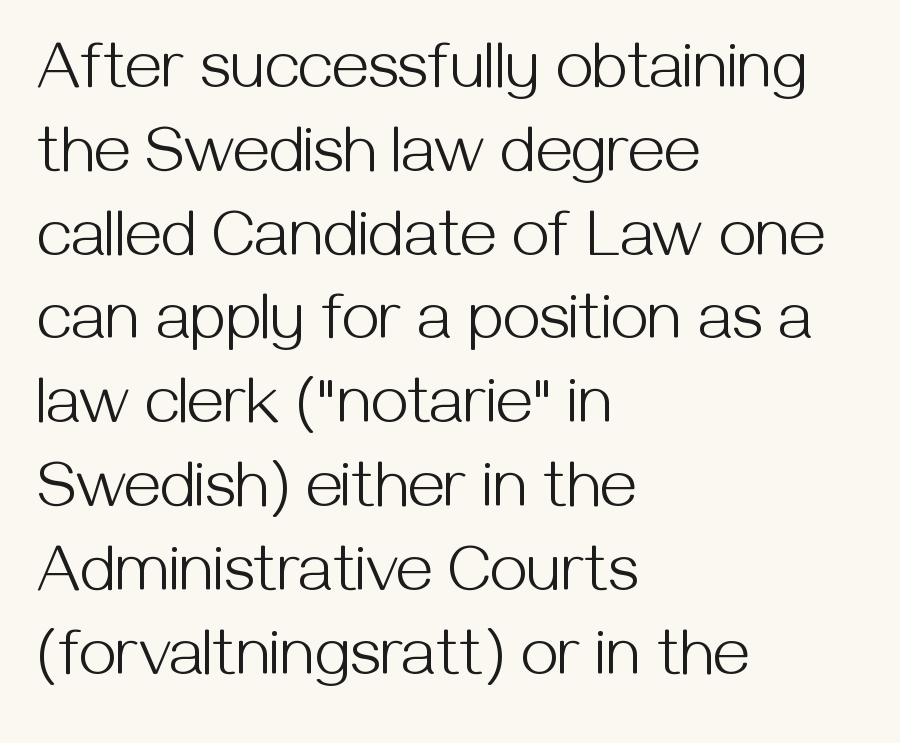
The image shows 66 px light sans-serif type, upright; set left-aligned, normal line spacing (1.27x), normal letter spacing, not underlined; medium stroke contrast and a medium x-height.
